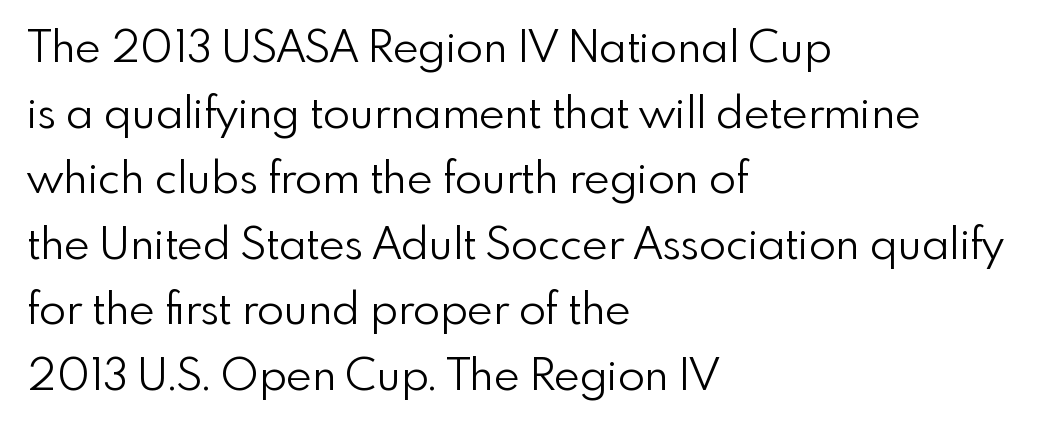
Q: Is the text bold? A: No.
Q: Is the text italic (slanted)? A: No, it is upright.
Q: Is the typeface a serif or a sans-serif typeface? A: Sans-serif.
Q: Is the text underlined? A: No.
Q: How is the paragraph aligned? A: Left-aligned.
Q: Is the spacing between letters normal or unusually wide? A: Normal.
Q: Is the spacing between lines tight, normal or loose? A: Normal.
Q: Width (condensed, normal, or wide)? A: Normal.
Q: x-height? A: Small.
Q: Monospaced? A: No.
